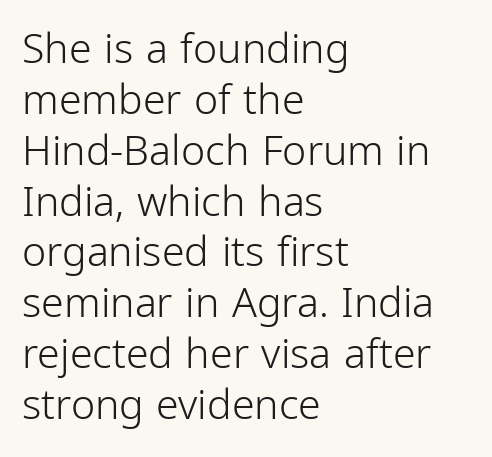
Q: Is the text bold? A: No.
Q: Is the text italic (slanted)? A: No, it is upright.
Q: Is the typeface a serif or a sans-serif typeface? A: Sans-serif.
Q: Is the text underlined? A: No.
Q: How is the paragraph aligned? A: Left-aligned.
Q: Is the spacing between letters normal or unusually wide? A: Normal.
Q: Width (condensed, normal, or wide)? A: Condensed.
Q: Stroke contrast? A: Low.
Q: x-height? A: Medium.
Q: Monospaced? A: No.
